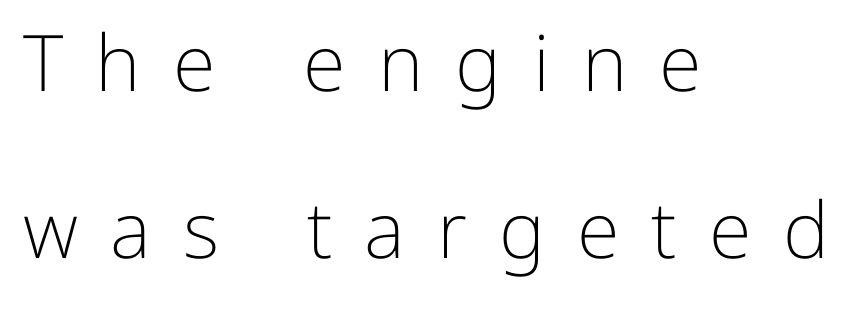
{"serif": "no", "italic": "no", "bold": "no", "weight": "light", "width": "normal", "stroke_contrast": "low", "x_height": "medium", "monospaced": "no", "underline": "no", "align": "left", "line_spacing": "loose", "line_spacing_ratio": 2.14, "letter_spacing": "wide", "letter_spacing_em": 0.41, "glyph_px": 78}
